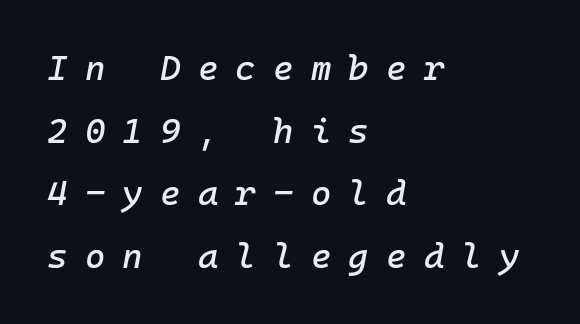
You could count columns in this text — the font is strictly monospaced. Posture: slanted. How are the letters spaced? Widely, with obvious added tracking. Casual observation: everything's shoved over to the left.
